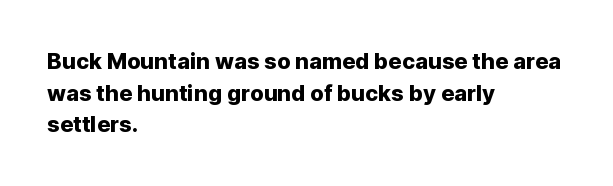
{"italic": "no", "underline": "no", "align": "left", "line_spacing": "normal", "line_spacing_ratio": 1.44, "letter_spacing": "normal", "letter_spacing_em": 0.0, "glyph_px": 22}
